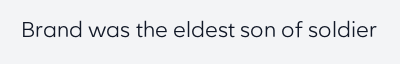
The passage shown is not underscored anywhere. The font's upright variant was chosen for this text. Stems here are at most as thick as an everyday book face. Observe the ordinary spacing: letters are neighbours, not strangers.
